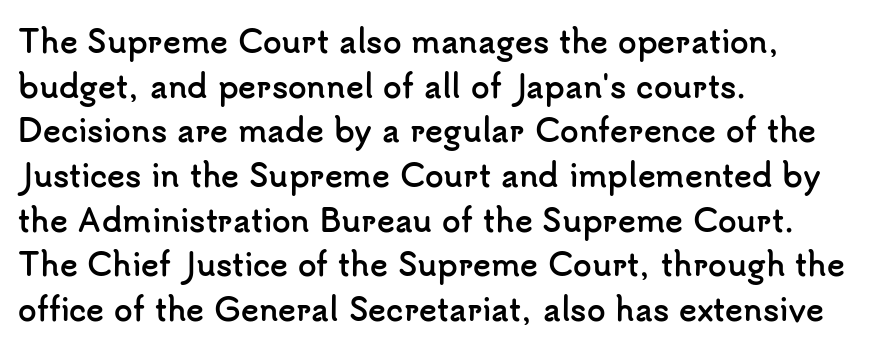
The image shows 30 px semibold sans-serif type, upright; set left-aligned, normal line spacing (1.49x), normal letter spacing, not underlined; low stroke contrast and a small x-height.
